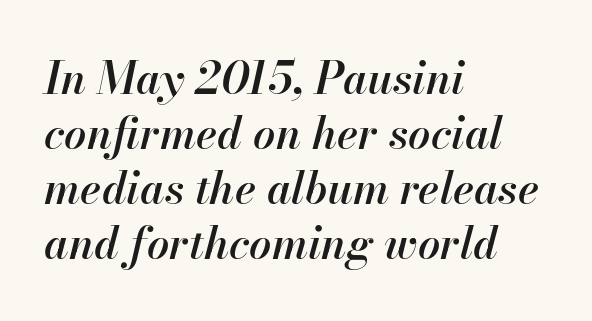
Is the letter spacing exaggerated? No — it looks like the ordinary default. Descenders are the only things crossing below the line. Typesetter's note: demi weight, one step under bold. Does the leading feel generous? No, just average. In terms of posture, this sample is oblique. These lines are rendered in a variable-pitch font.
